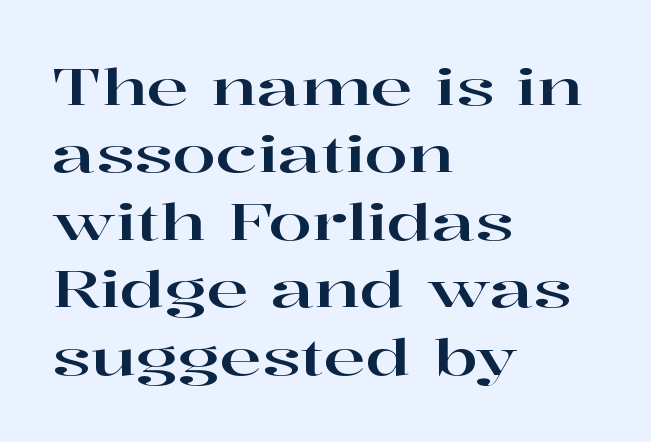
The image shows 50 px wide serif type, upright; set left-aligned, normal line spacing (1.35x), normal letter spacing, not underlined; high stroke contrast and a medium x-height.
